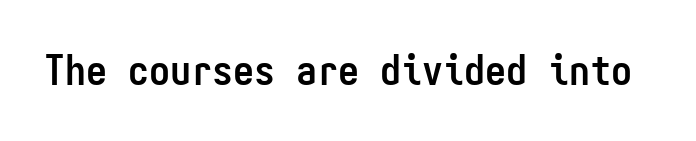
Q: Is the text bold? A: Yes.
Q: Is the text italic (slanted)? A: No, it is upright.
Q: Is the typeface a serif or a sans-serif typeface? A: Sans-serif.
Q: Is the text underlined? A: No.
Q: Is the spacing between letters normal or unusually wide? A: Normal.
Q: Width (condensed, normal, or wide)? A: Condensed.
Q: Stroke contrast? A: Low.
Q: x-height? A: Medium.
Q: Monospaced? A: Yes.
